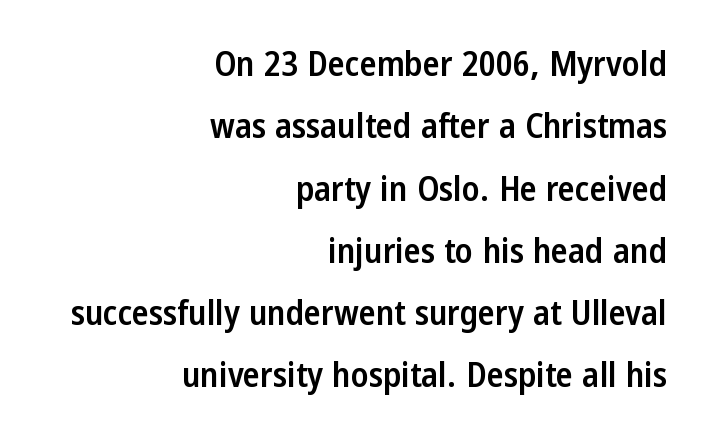
Q: Is the text bold? A: Semi-bold.
Q: Is the text italic (slanted)? A: No, it is upright.
Q: Is the typeface a serif or a sans-serif typeface? A: Sans-serif.
Q: Is the text underlined? A: No.
Q: How is the paragraph aligned? A: Right-aligned.
Q: Is the spacing between letters normal or unusually wide? A: Normal.
Q: Width (condensed, normal, or wide)? A: Condensed.
Q: Stroke contrast? A: Low.
Q: x-height? A: Medium.
Q: Monospaced? A: No.
